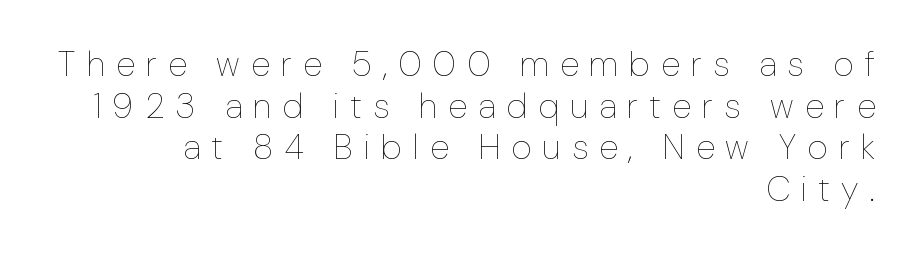
The image shows 35 px thin type, upright; set right-aligned, line spacing 1.19x, unusually wide letter spacing (+0.32 em), not underlined; low stroke contrast and a medium x-height.
